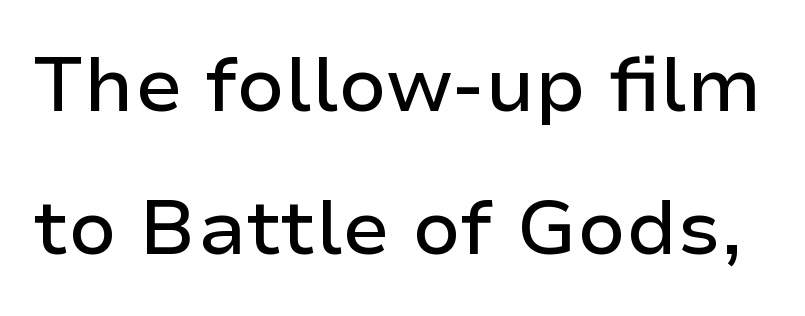
{"serif": "no", "italic": "no", "width": "normal", "stroke_contrast": "low", "x_height": "medium", "monospaced": "no", "underline": "no", "line_spacing_ratio": 1.86, "letter_spacing": "normal", "letter_spacing_em": 0.0, "glyph_px": 77}
